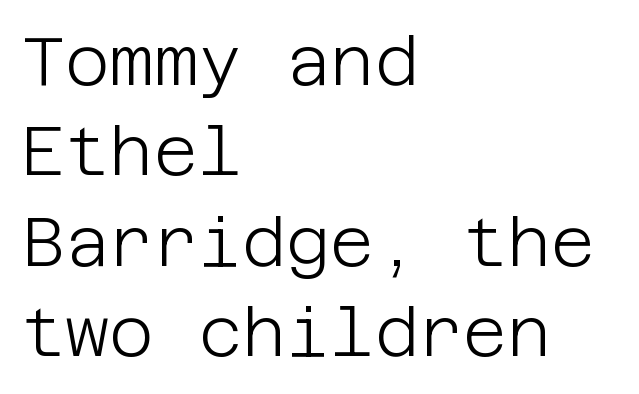
Q: Is the text bold? A: No.
Q: Is the text italic (slanted)? A: No, it is upright.
Q: Is the typeface a serif or a sans-serif typeface? A: Sans-serif.
Q: Is the text underlined? A: No.
Q: How is the paragraph aligned? A: Left-aligned.
Q: Is the spacing between letters normal or unusually wide? A: Normal.
Q: Is the spacing between lines tight, normal or loose? A: Normal.
Q: Width (condensed, normal, or wide)? A: Normal.
Q: Stroke contrast? A: Low.
Q: x-height? A: Large.
